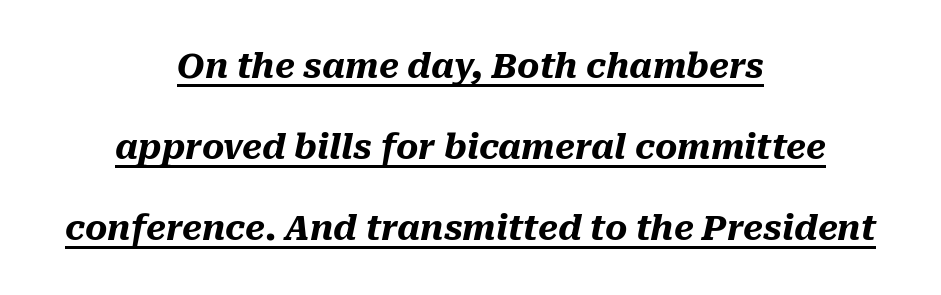
Q: Is the text bold? A: Yes.
Q: Is the text italic (slanted)? A: Yes, it leans right by about 10 degrees.
Q: Is the text underlined? A: Yes.
Q: How is the paragraph aligned? A: Centered.
Q: Is the spacing between letters normal or unusually wide? A: Normal.
Q: Is the spacing between lines tight, normal or loose? A: Loose.
Q: Width (condensed, normal, or wide)? A: Normal.
Q: Stroke contrast? A: Medium.
Q: x-height? A: Medium.
Q: Monospaced? A: No.
